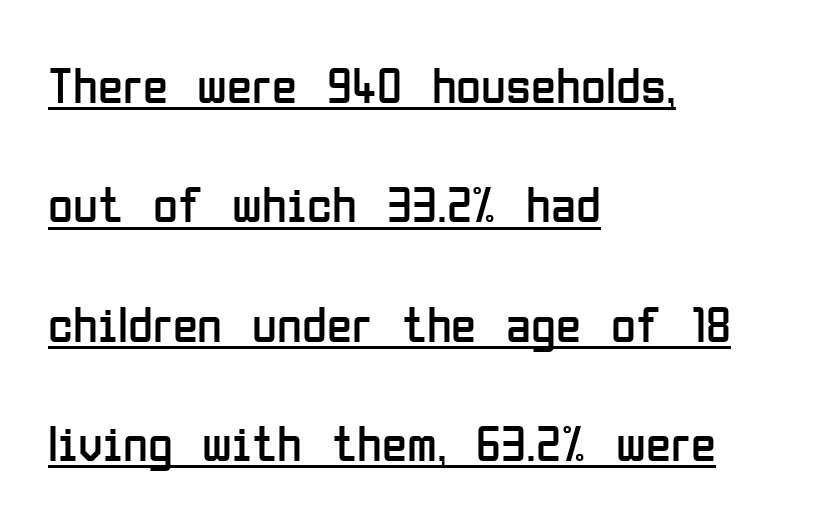
The image shows 51 px regular-weight, condensed sans-serif type, upright; set left-aligned, loose line spacing (2.34x), normal letter spacing, underlined; low stroke contrast and a medium x-height.
